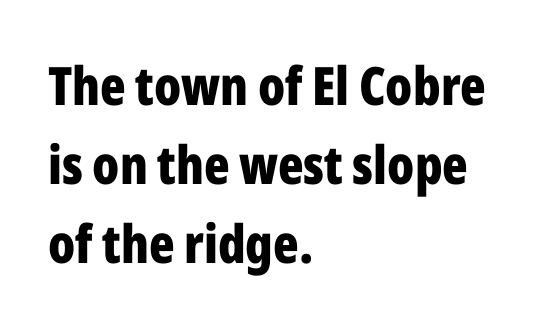
The compositor pushed each line to the left boundary. The passage shown is not underscored anywhere. Caption: standard tracking, unaltered. Vertically, the passage feels balanced, rows spaced as you'd expect. Italic? Not at all — the glyphs are vertical. A full-strength bold gives these letters their thick strokes.
